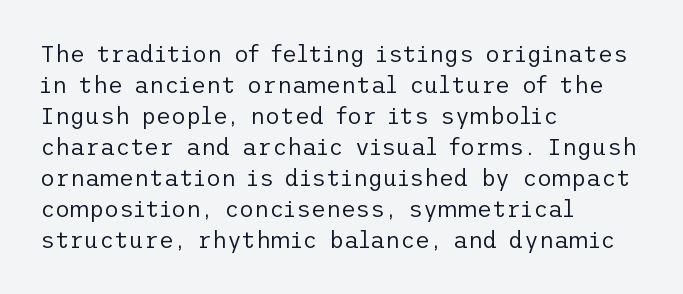
{"italic": "no", "bold": "no", "underline": "no", "align": "left", "line_spacing": "normal", "line_spacing_ratio": 1.35, "letter_spacing": "normal", "letter_spacing_em": 0.0, "glyph_px": 23}
